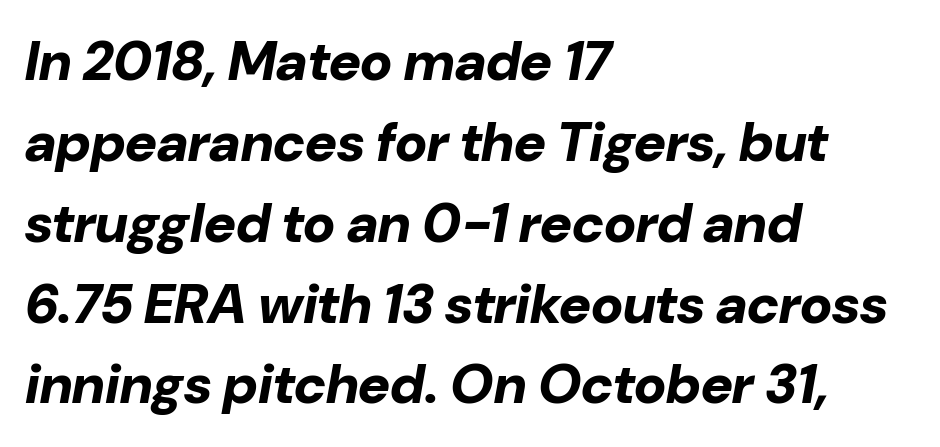
{"italic": "yes", "lean": "right", "slant_degrees": 10, "bold": "yes", "weight": "bold", "width": "normal", "stroke_contrast": "low", "x_height": "medium", "monospaced": "no", "underline": "no", "align": "left", "line_spacing": "normal", "line_spacing_ratio": 1.47, "letter_spacing": "normal", "letter_spacing_em": 0.0, "glyph_px": 55}
